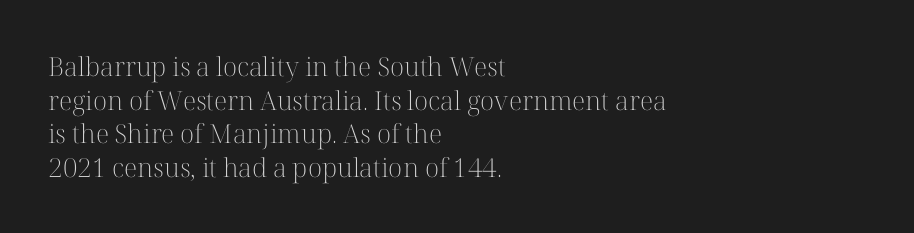
Interline gaps are of average width in this sample. In terms of posture, this sample is upright. Teacher's note: observe the even left margin — that is flush-left alignment. The cut favours lightness, reaching ordinary text weight at its darkest.
